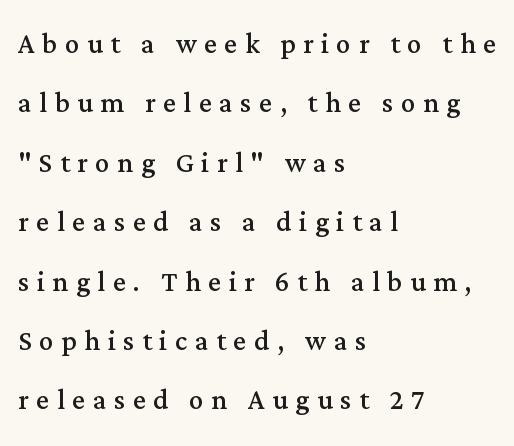
{"serif": "yes", "italic": "no", "bold": "no", "weight": "regular", "width": "normal", "stroke_contrast": "medium", "x_height": "medium", "monospaced": "no", "underline": "no", "align": "left", "line_spacing": "normal", "line_spacing_ratio": 1.65, "letter_spacing": "wide", "letter_spacing_em": 0.21, "glyph_px": 36}
